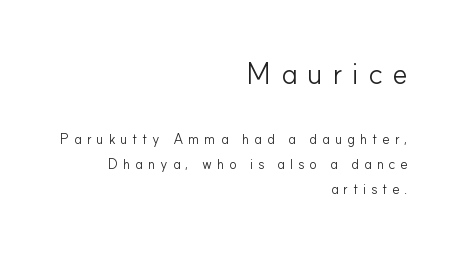
The designer went with a sans here, leaving each stem footless. Reading down the block, your eye finds every line finishing at a fixed right position. The strokes are not fattened; the text isn't bold. Varying glyph widths throughout — classic text-font behaviour. Look at the glyph heights: the upper group is clearly the bigger setting.
